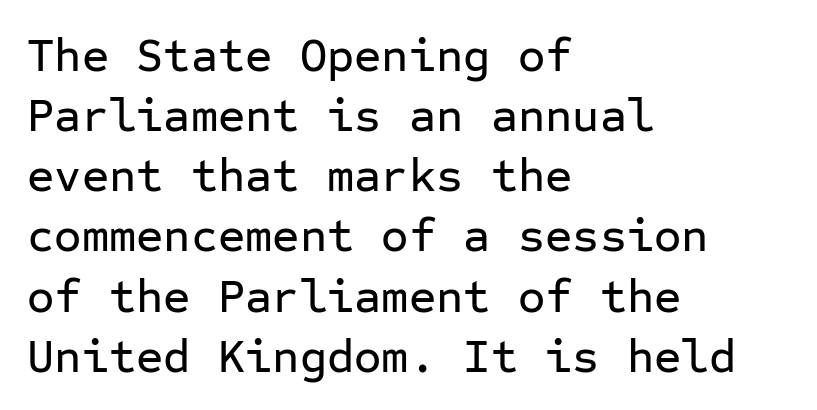
The typeface chosen for these lines omits serifs. Reading down the block, your eye returns to a fixed left position each line. The string is rendered with underlining switched off. There is no visible air inserted between adjacent glyphs. Monospaced: the letters line up in strict vertical columns. Ascenders rise straight up at ninety degrees.
